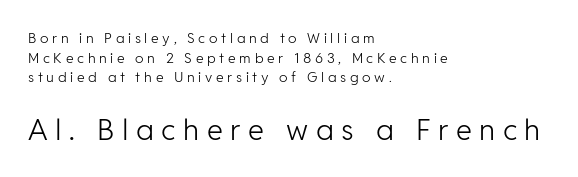
Q: Is the text bold? A: No.
Q: Is the text italic (slanted)? A: No, it is upright.
Q: Is the typeface a serif or a sans-serif typeface? A: Sans-serif.
Q: Is the text underlined? A: No.
Q: How is the paragraph aligned? A: Left-aligned.
Q: Is the spacing between letters normal or unusually wide? A: Unusually wide.
Q: Is the spacing between lines tight, normal or loose? A: Normal.
Q: Which block of text is set in a larger size, the first (top) or the second (bottom)? A: The second (bottom) one.
Q: Width (condensed, normal, or wide)? A: Normal.
Q: Stroke contrast? A: Low.
Q: x-height? A: Medium.
Q: Monospaced? A: No.
